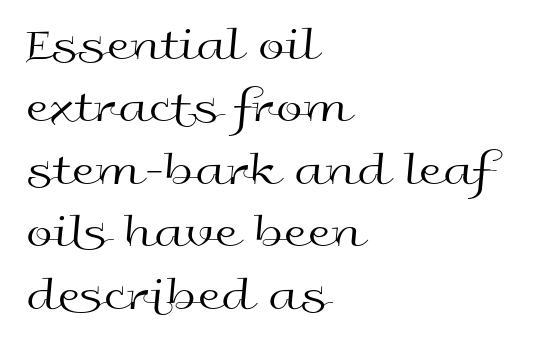
{"serif": "no", "italic": "no", "bold": "no", "weight": "regular", "width": "wide", "x_height": "medium", "monospaced": "no", "underline": "no", "align": "left", "line_spacing": "normal", "line_spacing_ratio": 1.3, "letter_spacing": "normal", "letter_spacing_em": 0.0, "glyph_px": 48}
